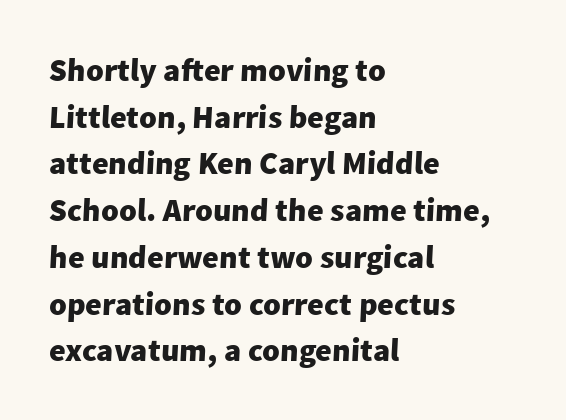
{"serif": "no", "bold": "yes", "weight": "heavy", "width": "normal", "stroke_contrast": "low", "x_height": "medium", "monospaced": "no", "underline": "no", "align": "left", "line_spacing": "normal", "line_spacing_ratio": 1.46, "letter_spacing": "normal", "letter_spacing_em": 0.0, "glyph_px": 32}
